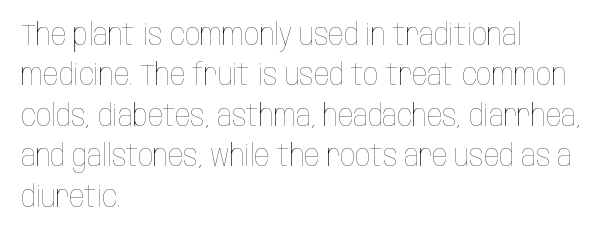
The letters look calm and open, with moderate or lighter stems. Horizontal bands of white between lines are of average thickness. The lines are quadded left. Compared with typical body copy, the letter spacing here is the same. Has an underline been added? It has not. This sample uses an upright cut, with every glyph sitting square on the baseline.
